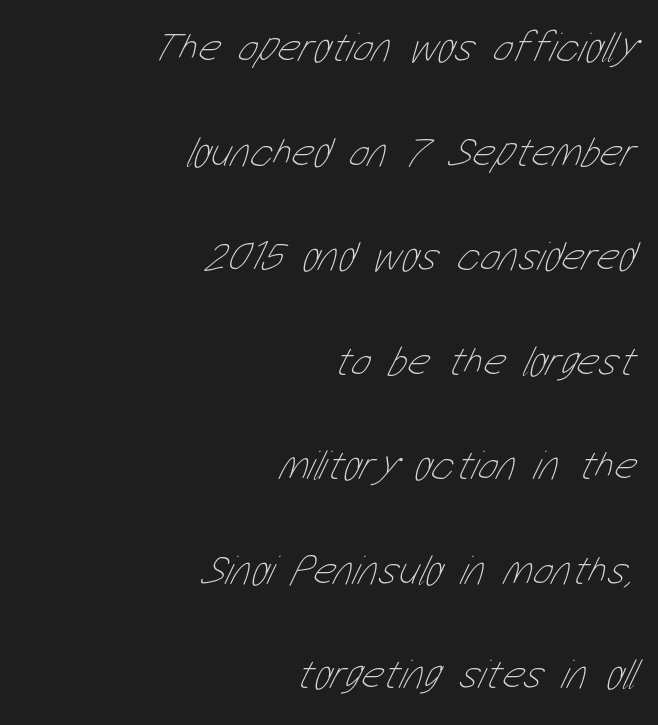
Q: Is the text bold? A: No.
Q: Is the text underlined? A: No.
Q: How is the paragraph aligned? A: Right-aligned.
Q: Is the spacing between letters normal or unusually wide? A: Normal.
Q: Is the spacing between lines tight, normal or loose? A: Loose.
Q: Width (condensed, normal, or wide)? A: Condensed.
Q: Stroke contrast? A: Low.
Q: x-height? A: Medium.
Q: Monospaced? A: No.
